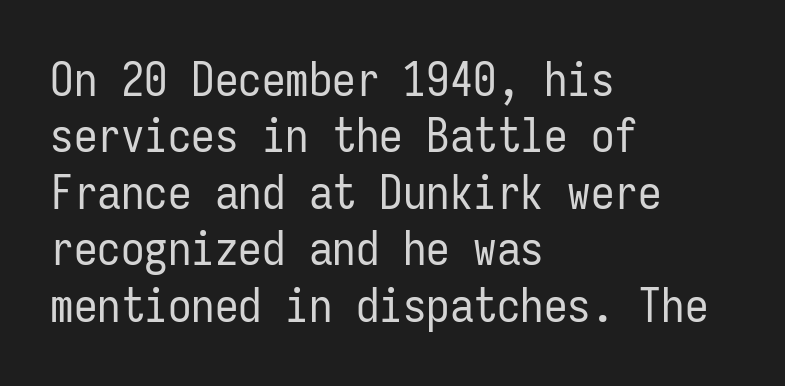
The type sits square on the baseline with zero lean. Nothing unusual about the tracking: characters are spaced as the font intends. Short and long lines alike share a common starting point at left. Stroke thickness stays within the range of a standard reading face or lighter. The characters display no serif detailing; their extremities are plain. Letters rest on an invisible, unmarked baseline.
